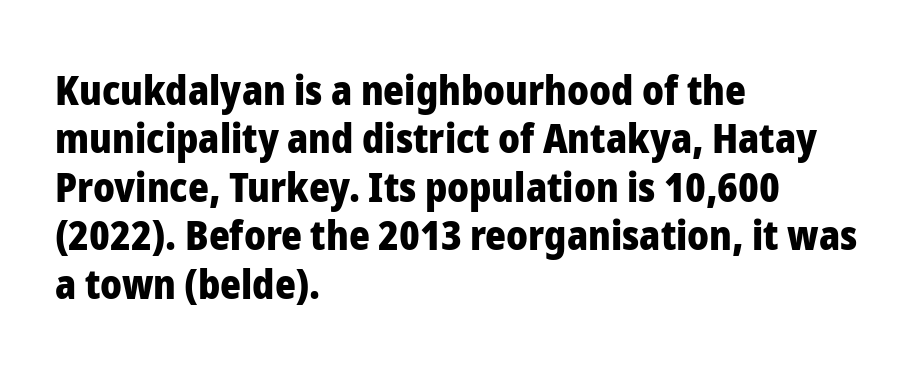
Q: Is the text bold? A: Yes.
Q: Is the text italic (slanted)? A: No, it is upright.
Q: Is the typeface a serif or a sans-serif typeface? A: Sans-serif.
Q: Is the text underlined? A: No.
Q: How is the paragraph aligned? A: Left-aligned.
Q: Is the spacing between letters normal or unusually wide? A: Normal.
Q: Width (condensed, normal, or wide)? A: Normal.
Q: Stroke contrast? A: Low.
Q: x-height? A: Medium.
Q: Monospaced? A: No.
